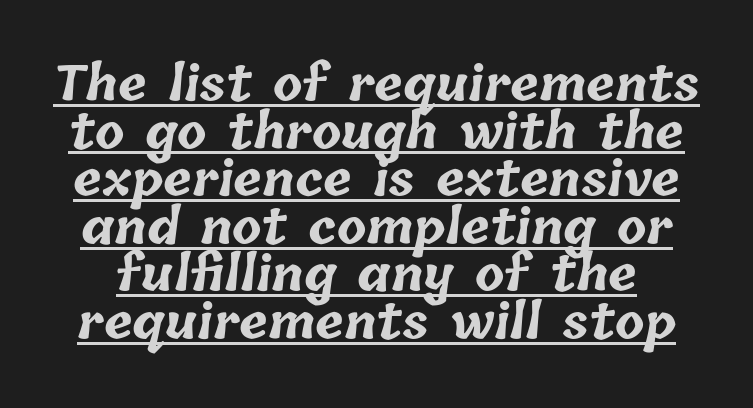
{"bold": "yes", "weight": "bold", "width": "normal", "stroke_contrast": "low", "x_height": "medium", "monospaced": "no", "underline": "yes", "line_spacing": "tight", "line_spacing_ratio": 0.99, "letter_spacing": "normal", "letter_spacing_em": 0.0, "glyph_px": 48}
